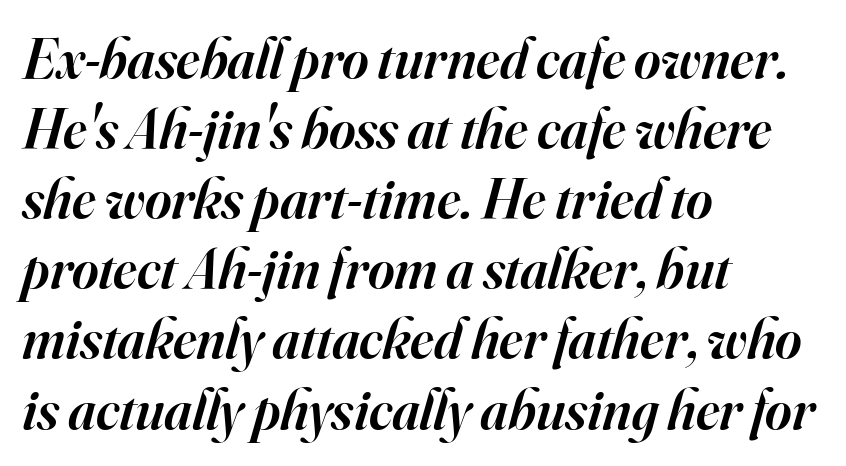
{"serif": "yes", "italic": "yes", "lean": "right", "slant_degrees": 16, "bold": "semi", "weight": "semibold", "width": "normal", "stroke_contrast": "high", "x_height": "small", "monospaced": "no", "underline": "no", "align": "left", "line_spacing_ratio": 1.23, "letter_spacing": "normal", "letter_spacing_em": 0.0, "glyph_px": 57}
